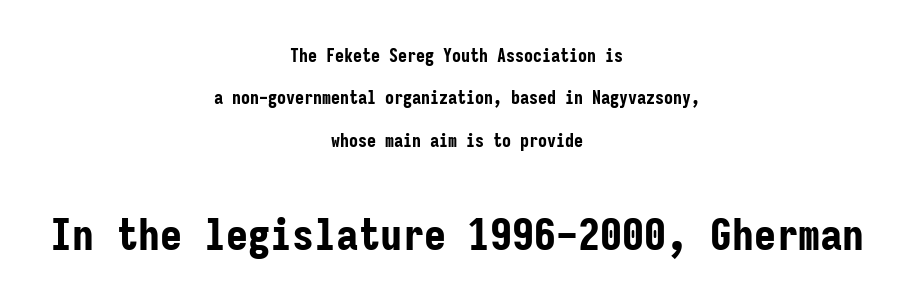
Small over large — that's the arrangement of the two blocks here. Pretty heavy lettering here — definitely bold. Every character here occupies the same horizontal width, giving the sample a typewriter-like rhythm. The strip under each line holds only bare page. Neither beginnings nor endings align; midpoints do. Each word holds together tightly as a unit, with standard inter-letter gaps.
